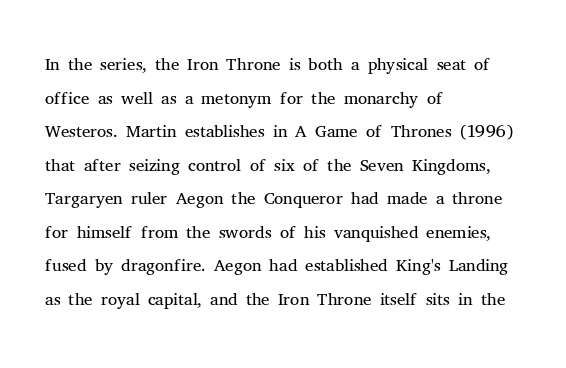
{"italic": "no", "bold": "no", "underline": "no", "align": "left", "line_spacing": "normal", "line_spacing_ratio": 1.29, "letter_spacing": "normal", "letter_spacing_em": 0.0, "glyph_px": 26}
